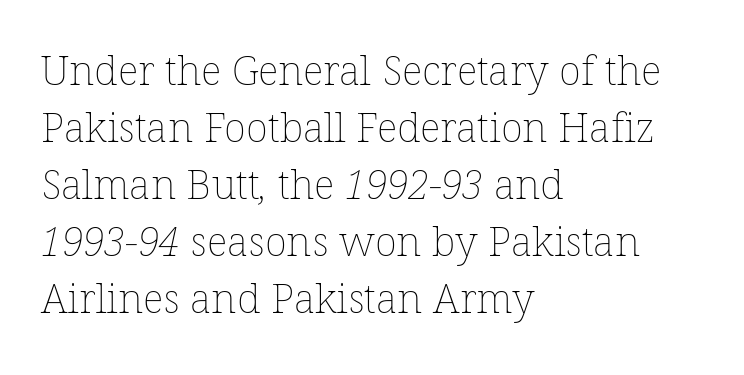
The ragged edge is on the right, which tells us the setting is flush left. The letters advance in unequal steps, a hallmark of proportional type. Check the space under the baseline: it is left empty. This sample uses plain, unmodified letter spacing. This reads as an unemphasized weight, regular at the heaviest.
